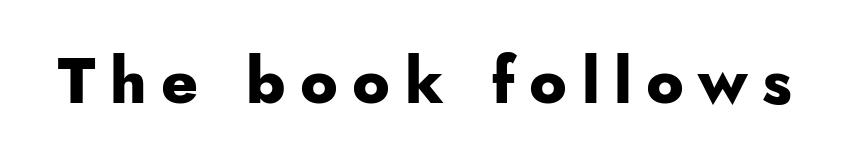
These words are printed bold, with thick strokes throughout. Loose tracking; the words dissolve into strings of separated letters. This is sans-serif lettering, the kind often seen on screens and signage. Unmarked baselines from the first word to the last.
